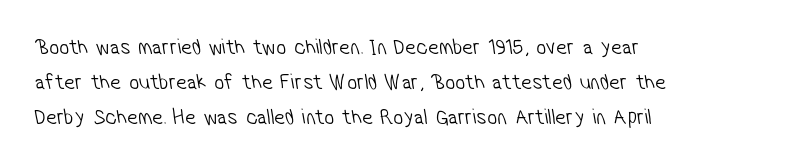
The image shows 22 px text type; set left-aligned, normal line spacing (1.6x), normal letter spacing, not underlined.
